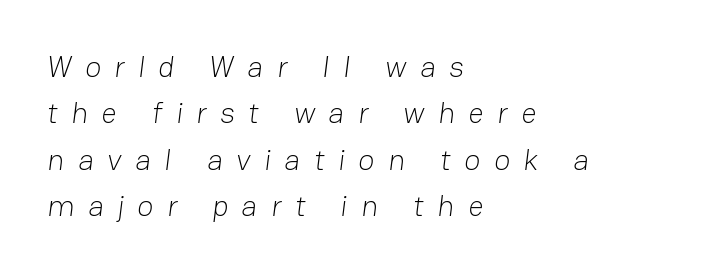
Q: Is the text bold? A: No.
Q: Is the typeface a serif or a sans-serif typeface? A: Sans-serif.
Q: Is the text underlined? A: No.
Q: How is the paragraph aligned? A: Left-aligned.
Q: Is the spacing between letters normal or unusually wide? A: Unusually wide.
Q: Is the spacing between lines tight, normal or loose? A: Normal.
Q: Width (condensed, normal, or wide)? A: Normal.
Q: Stroke contrast? A: Low.
Q: x-height? A: Medium.
Q: Monospaced? A: No.
